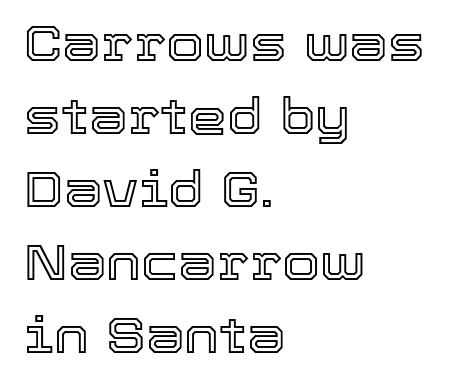
{"italic": "no", "width": "normal", "x_height": "medium", "monospaced": "no", "underline": "no", "align": "left", "line_spacing": "normal", "line_spacing_ratio": 1.49, "letter_spacing": "normal", "letter_spacing_em": 0.0, "glyph_px": 49}
